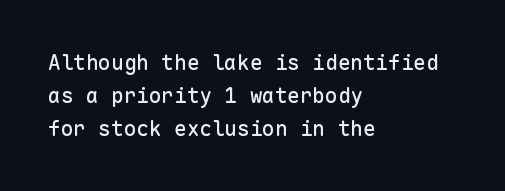
Whoever set this chose a conventional vertical rhythm. Quick note: not italic, upright. Only glyphs here, with clear space below each row. The horizontal fit of the characters is conventional and even. Notice how the passage keeps a crisp vertical edge on the left only.
